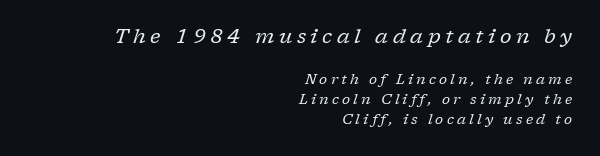
The first block has been scaled up relative to the second. Compared with ordinary roman type, these characters are visibly tilted. Descender tails drop into unmarked territory. Horizontally, the lines are justified to the trailing edge only.
